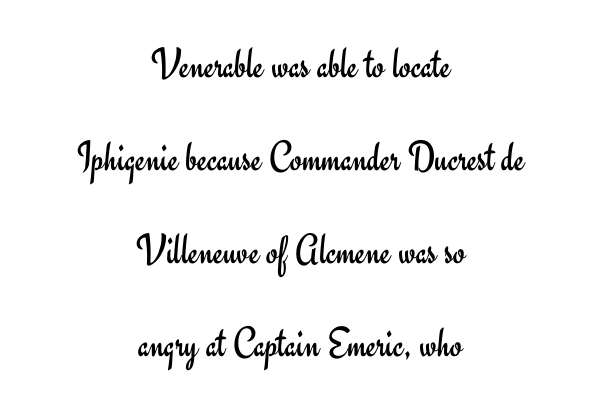
Serifs: no, the terminals of the letterforms are clean. One glance says open: line gaps are wider than usual. The font is comparable to plain body text, perhaps lighter. Inter-character spacing is left at the font's built-in metrics.
